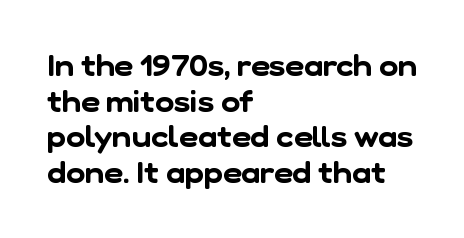
{"serif": "no", "width": "normal", "stroke_contrast": "low", "x_height": "medium", "monospaced": "no", "underline": "no", "align": "left", "line_spacing_ratio": 1.23, "letter_spacing": "normal", "letter_spacing_em": 0.0, "glyph_px": 29}
